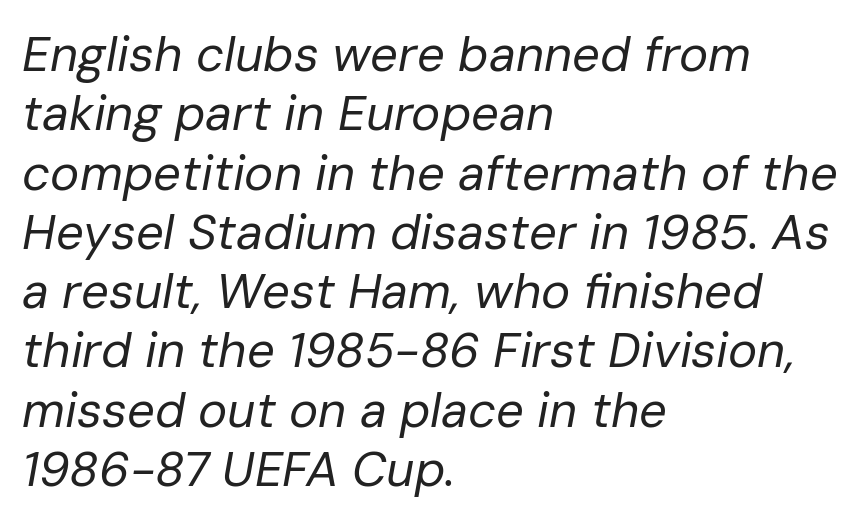
Q: Is the text bold? A: No.
Q: Is the text italic (slanted)? A: Yes, it leans right by about 10 degrees.
Q: Is the text underlined? A: No.
Q: How is the paragraph aligned? A: Left-aligned.
Q: Is the spacing between letters normal or unusually wide? A: Normal.
Q: Width (condensed, normal, or wide)? A: Normal.
Q: Stroke contrast? A: Low.
Q: x-height? A: Medium.
Q: Monospaced? A: No.
